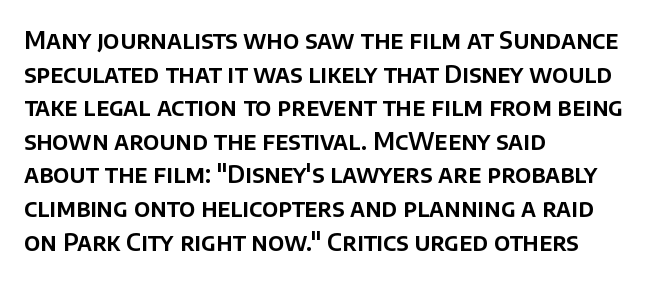
The image shows 24 px text type, upright; set left-aligned, normal line spacing (1.4x), normal letter spacing, not underlined.
